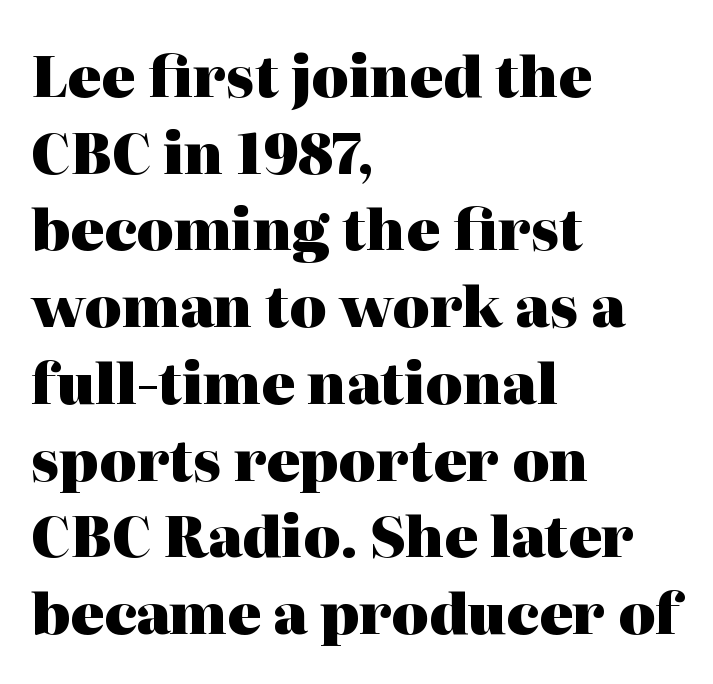
The image shows 56 px heavy serif type, upright; set left-aligned, normal line spacing (1.37x), normal letter spacing, not underlined; high stroke contrast and a medium x-height.
